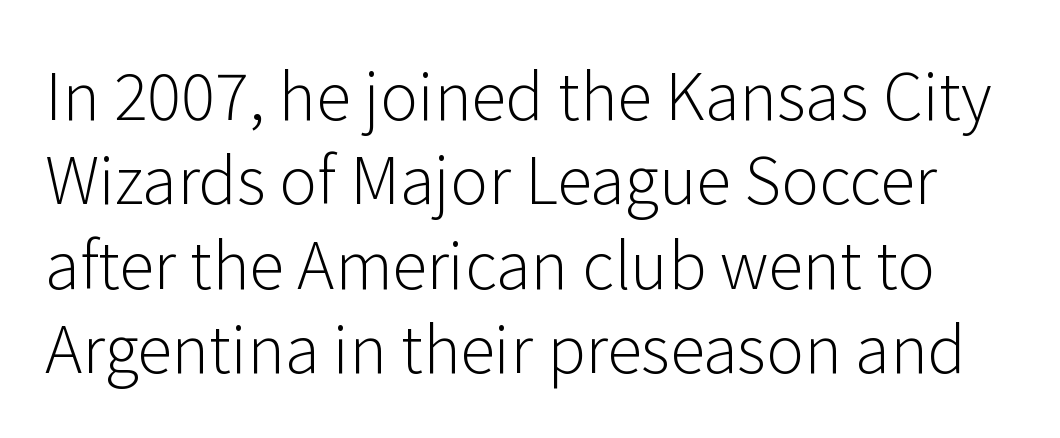
Does the leading feel generous? No, just average. Heaviness? Minimal to ordinary, like unemphasized prose. Between one letter and the next there's only the usual sliver of space. The specimen reads as upright at a glance.
